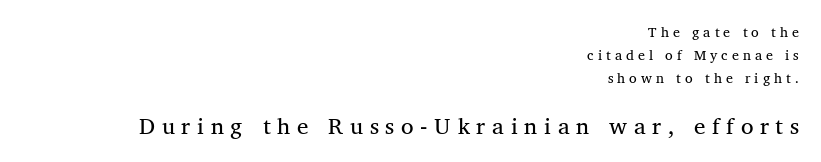
The image shows 23 px text type; set right-aligned, normal line spacing (1.63x), unusually wide letter spacing (+0.29 em), not underlined; the second (bottom) block is 1.64x larger.
